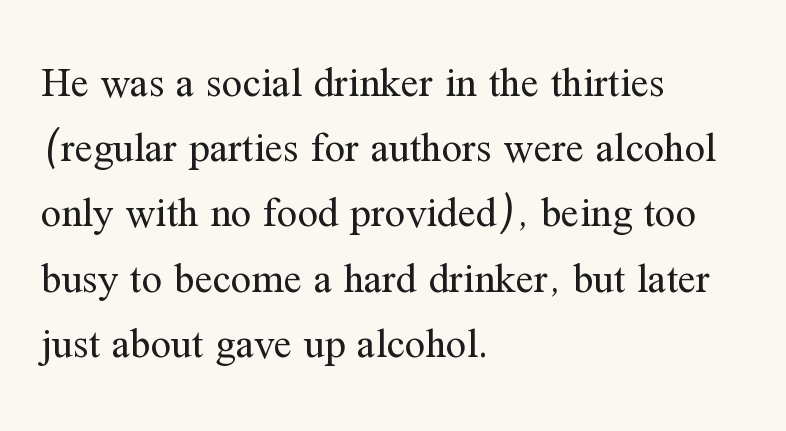
Q: Is the text bold? A: No.
Q: Is the text italic (slanted)? A: No, it is upright.
Q: Is the typeface a serif or a sans-serif typeface? A: Serif.
Q: Is the text underlined? A: No.
Q: How is the paragraph aligned? A: Left-aligned.
Q: Is the spacing between letters normal or unusually wide? A: Normal.
Q: Is the spacing between lines tight, normal or loose? A: Normal.
Q: Width (condensed, normal, or wide)? A: Normal.
Q: Stroke contrast? A: Medium.
Q: x-height? A: Medium.
Q: Monospaced? A: No.
